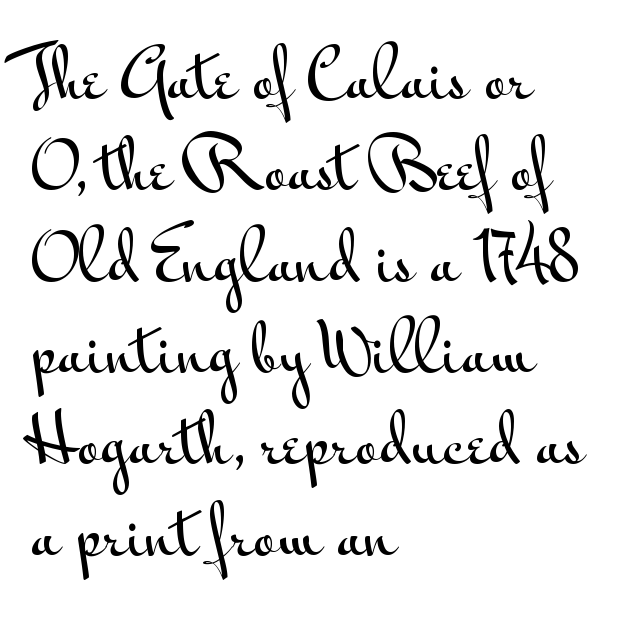
{"serif": "no", "width": "wide", "stroke_contrast": "medium", "x_height": "small", "monospaced": "no", "underline": "no", "align": "left", "line_spacing": "normal", "line_spacing_ratio": 1.45, "letter_spacing": "normal", "letter_spacing_em": 0.0, "glyph_px": 63}
